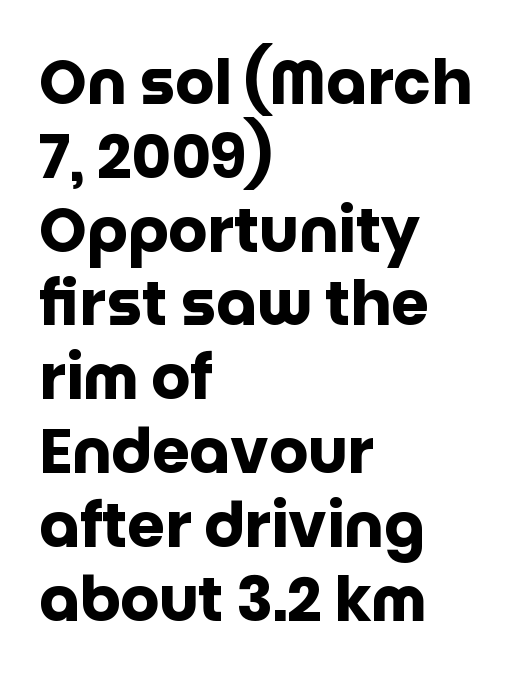
{"serif": "no", "italic": "no", "bold": "yes", "weight": "heavy", "width": "normal", "stroke_contrast": "low", "x_height": "large", "monospaced": "no", "underline": "no", "align": "left", "line_spacing_ratio": 1.21, "letter_spacing": "normal", "letter_spacing_em": 0.0, "glyph_px": 61}
